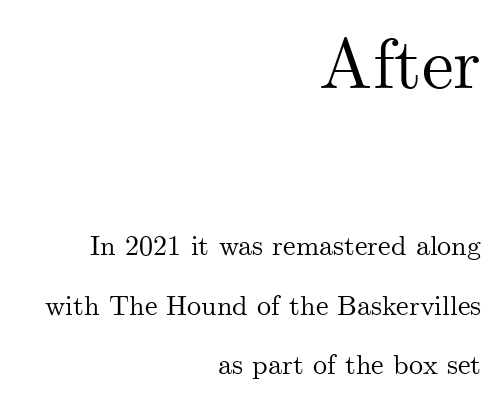
{"serif": "yes", "italic": "no", "width": "normal", "stroke_contrast": "medium", "x_height": "small", "monospaced": "no", "underline": "no", "align": "right", "line_spacing": "loose", "line_spacing_ratio": 2.12, "letter_spacing": "normal", "letter_spacing_em": 0.0, "larger_block": "first", "size_ratio": 2.54, "glyph_px": 71}
